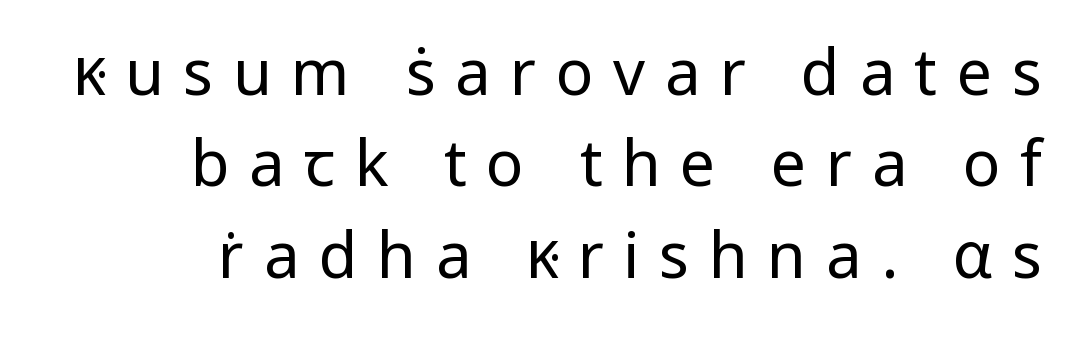
The image shows 63 px regular-weight sans-serif type, upright; set right-aligned, normal line spacing (1.45x), unusually wide letter spacing (+0.31 em), not underlined; low stroke contrast and a medium x-height.
